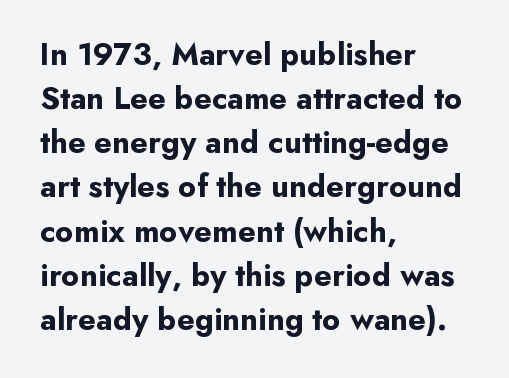
Q: Is the text bold? A: Yes.
Q: Is the text italic (slanted)? A: No, it is upright.
Q: Is the typeface a serif or a sans-serif typeface? A: Sans-serif.
Q: Is the text underlined? A: No.
Q: How is the paragraph aligned? A: Left-aligned.
Q: Is the spacing between letters normal or unusually wide? A: Normal.
Q: Is the spacing between lines tight, normal or loose? A: Normal.
Q: Width (condensed, normal, or wide)? A: Normal.
Q: Stroke contrast? A: Low.
Q: x-height? A: Small.
Q: Monospaced? A: No.
